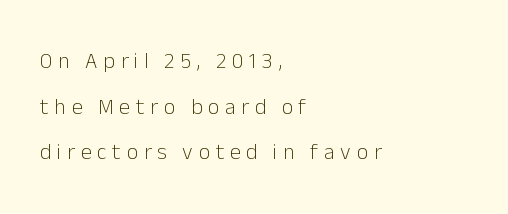
The image shows 22 px text type, upright; set left-aligned, loose line spacing (2.07x), unusually wide letter spacing (+0.26 em), not underlined.
